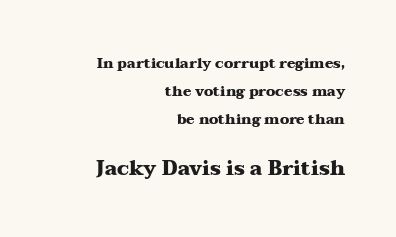
Q: Is the text bold? A: Yes.
Q: Is the text italic (slanted)? A: No, it is upright.
Q: Is the text underlined? A: No.
Q: How is the paragraph aligned? A: Right-aligned.
Q: Is the spacing between letters normal or unusually wide? A: Normal.
Q: Is the spacing between lines tight, normal or loose? A: Loose.
Q: Which block of text is set in a larger size, the first (top) or the second (bottom)? A: The second (bottom) one.
